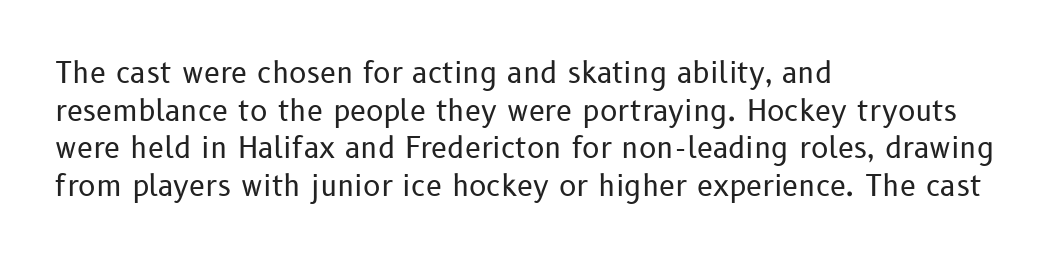
Q: Is the text bold? A: No.
Q: Is the text italic (slanted)? A: No, it is upright.
Q: Is the typeface a serif or a sans-serif typeface? A: Sans-serif.
Q: Is the text underlined? A: No.
Q: How is the paragraph aligned? A: Left-aligned.
Q: Is the spacing between letters normal or unusually wide? A: Normal.
Q: Is the spacing between lines tight, normal or loose? A: Normal.
Q: Width (condensed, normal, or wide)? A: Normal.
Q: Stroke contrast? A: Low.
Q: x-height? A: Medium.
Q: Monospaced? A: No.
